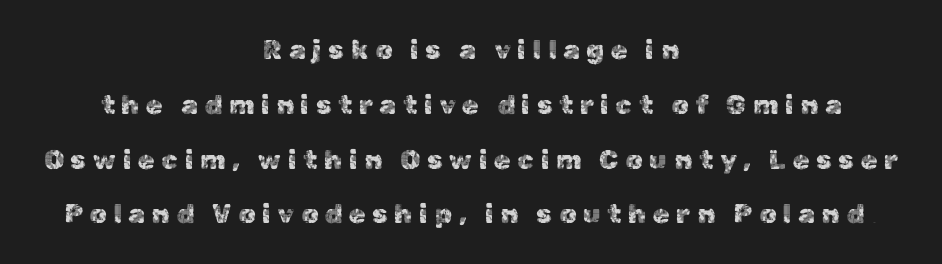
{"italic": "no", "underline": "no", "align": "center", "line_spacing": "loose", "line_spacing_ratio": 2.03, "letter_spacing": "wide", "letter_spacing_em": 0.24, "glyph_px": 27}
